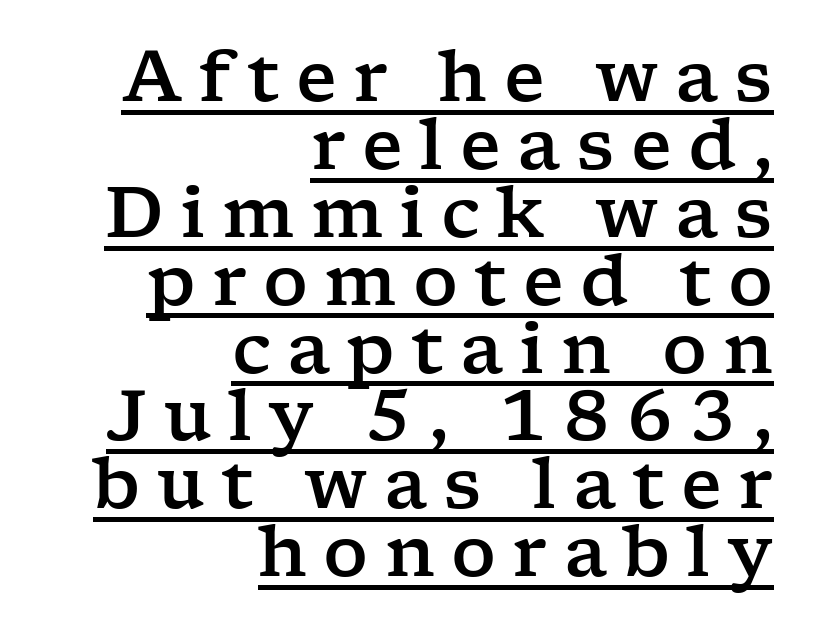
{"serif": "yes", "italic": "no", "width": "wide", "stroke_contrast": "low", "x_height": "medium", "monospaced": "no", "underline": "yes", "align": "right", "line_spacing": "tight", "line_spacing_ratio": 0.97, "letter_spacing": "wide", "letter_spacing_em": 0.23, "glyph_px": 70}
